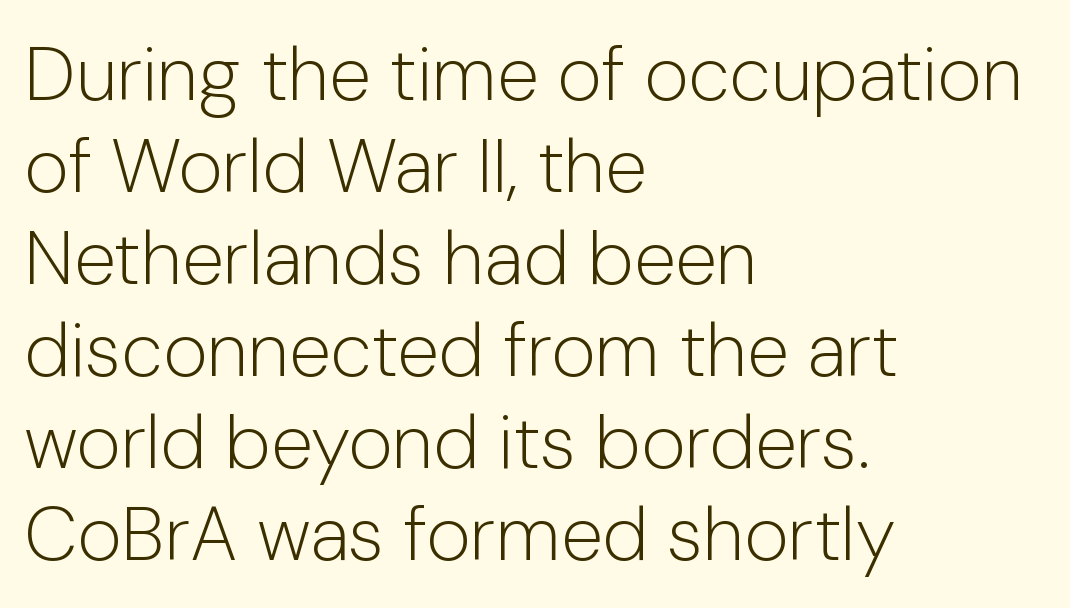
{"serif": "no", "italic": "no", "bold": "no", "weight": "light", "width": "normal", "stroke_contrast": "low", "x_height": "medium", "monospaced": "no", "underline": "no", "align": "left", "line_spacing_ratio": 1.21, "letter_spacing": "normal", "letter_spacing_em": 0.0, "glyph_px": 76}
